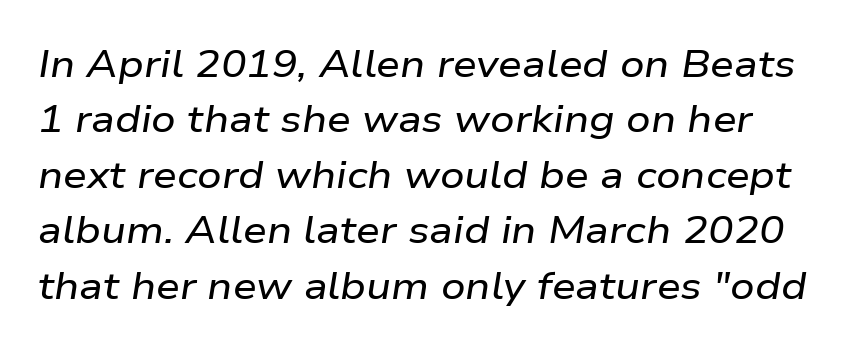
Q: Is the text italic (slanted)? A: Yes, it leans right by about 9 degrees.
Q: Is the text underlined? A: No.
Q: Is the spacing between letters normal or unusually wide? A: Normal.
Q: Is the spacing between lines tight, normal or loose? A: Normal.
Q: Width (condensed, normal, or wide)? A: Wide.
Q: Stroke contrast? A: Low.
Q: x-height? A: Medium.
Q: Monospaced? A: No.
